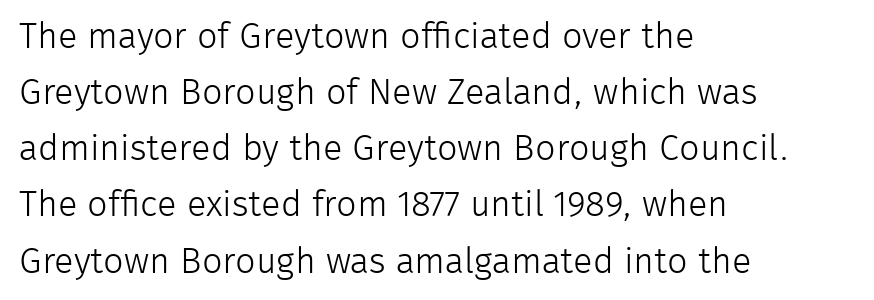
The image shows 36 px light sans-serif type, upright; set left-aligned, normal line spacing (1.56x), normal letter spacing, not underlined; low stroke contrast and a medium x-height.
